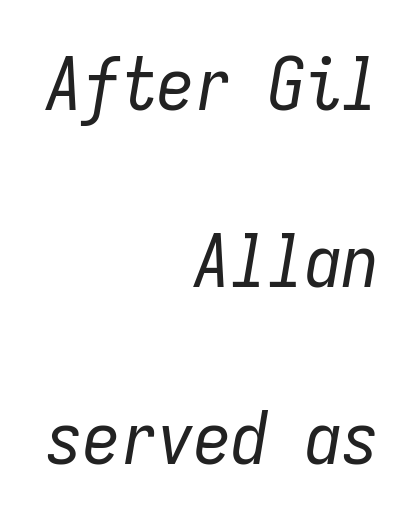
Q: Is the text bold? A: No.
Q: Is the text italic (slanted)? A: Yes, it leans right by about 9 degrees.
Q: Is the text underlined? A: No.
Q: How is the paragraph aligned? A: Right-aligned.
Q: Is the spacing between letters normal or unusually wide? A: Normal.
Q: Is the spacing between lines tight, normal or loose? A: Loose.
Q: Width (condensed, normal, or wide)? A: Condensed.
Q: Stroke contrast? A: Low.
Q: x-height? A: Medium.
Q: Monospaced? A: Yes.
